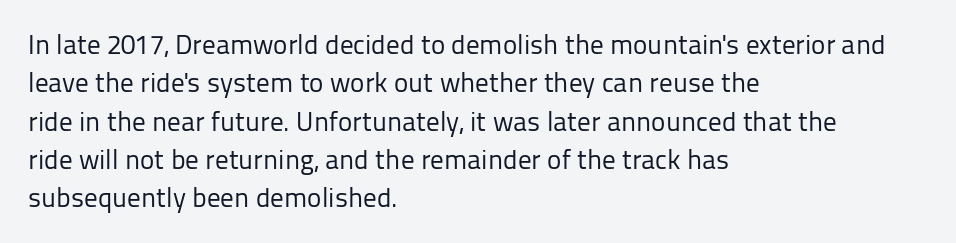
{"italic": "no", "bold": "no", "underline": "no", "align": "left", "line_spacing": "normal", "line_spacing_ratio": 1.42, "letter_spacing": "normal", "letter_spacing_em": 0.0, "glyph_px": 27}
